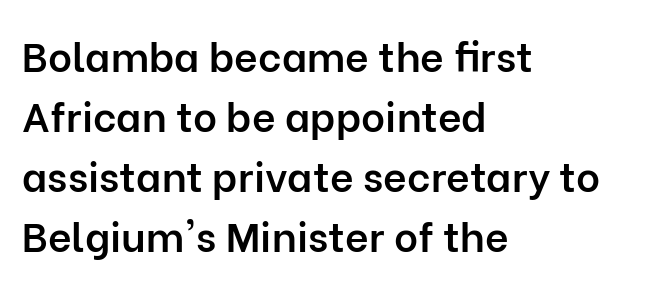
Glyph-to-glyph distance matches everyday printed text. Posture: straight, roman, zero tilt. A typesetter would label this face a sans. The sample has been set in demibold, a notch under bold. A typesetter would call this proportional, since set widths differ per character.
